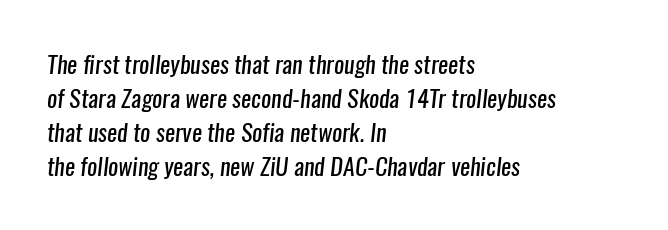
Summary of vertical rhythm: regular, with standard interline spacing. Notice how the passage keeps a crisp vertical edge on the left only. The weight tops out at a normal text grade. Nobody touched the tracking dial on this one.
